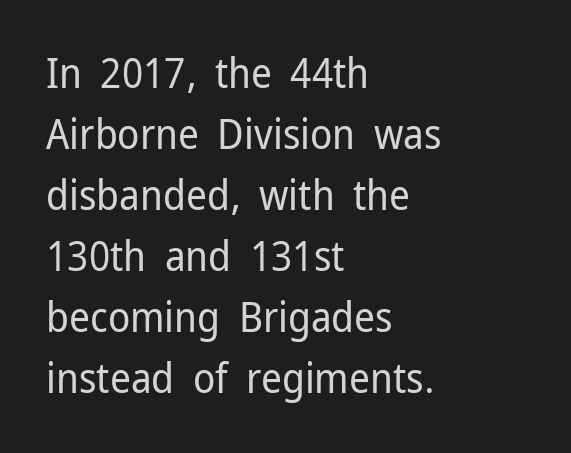
This sample has the flowing, uneven cadence of proportional lettering. This is sans-serif lettering, the kind often seen on screens and signage. This rendering leaves character spacing at its baseline value. The font's upright variant was chosen for this text. Horizontal bands of white between lines are of average thickness.
